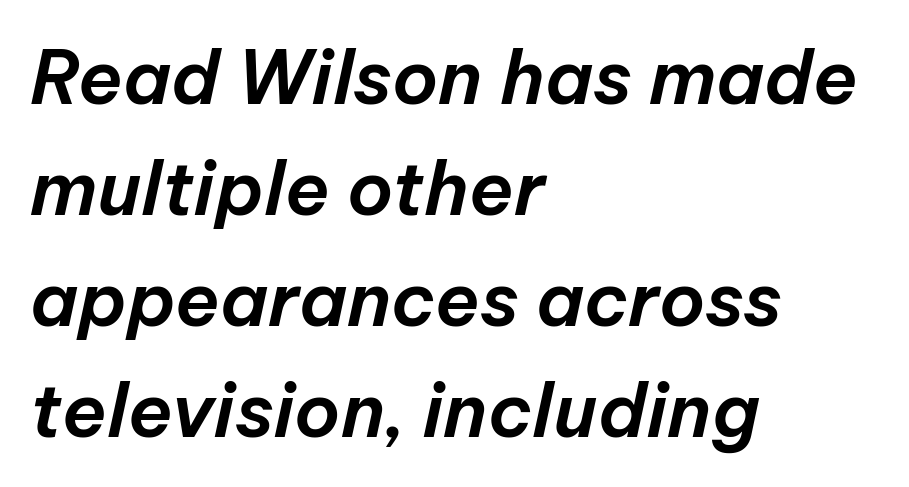
The image shows 74 px text type, italic (leaning right); set left-aligned, normal line spacing (1.5x), normal letter spacing, not underlined; low stroke contrast and a medium x-height.
